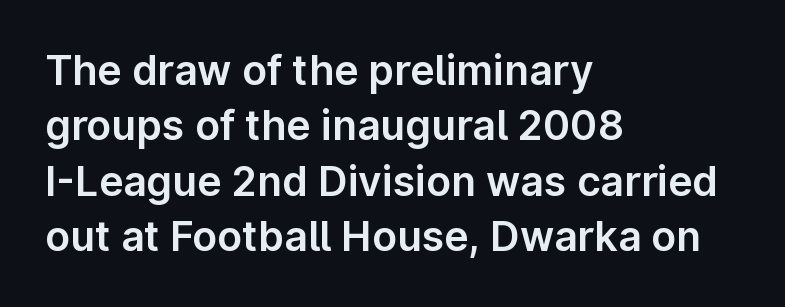
You could call the tracking neutral — neither tight nor loose. Proportional: the letters do not fall into vertical columns. The rendering uses a moderate line-height, typical for paragraphs. Where is the straight margin? On the left. Italic: no, the glyphs are upright roman.
